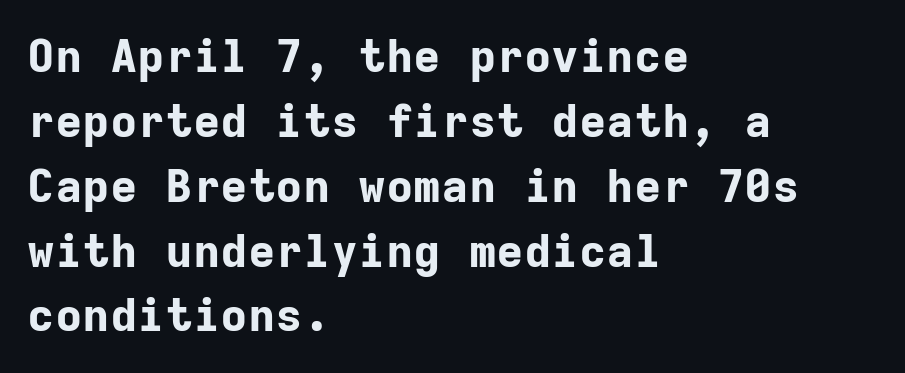
The image shows 46 px bold sans-serif type, upright, monospaced; set left-aligned, normal line spacing (1.41x), normal letter spacing, not underlined; low stroke contrast and a medium x-height.
